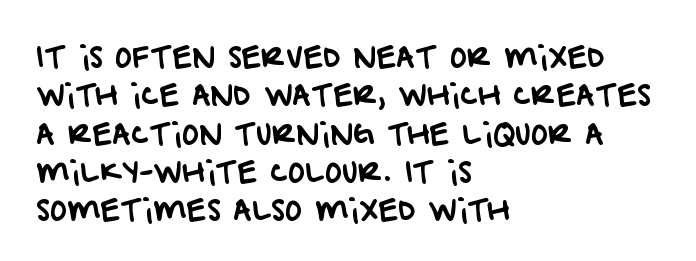
The image shows 29 px sans-serif type; set left-aligned, normal line spacing (1.32x), normal letter spacing, not underlined; low stroke contrast and a large x-height.
